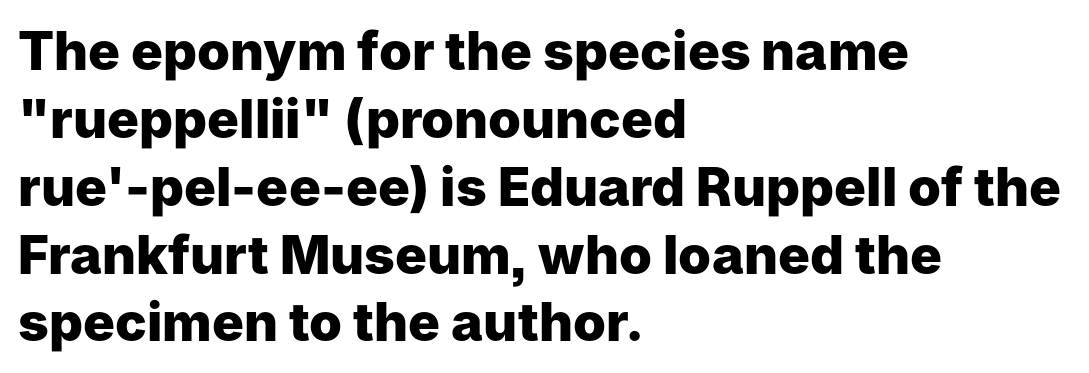
The image shows 53 px heavy sans-serif type, upright; set left-aligned, normal line spacing (1.28x), normal letter spacing, not underlined; low stroke contrast and a medium x-height.
